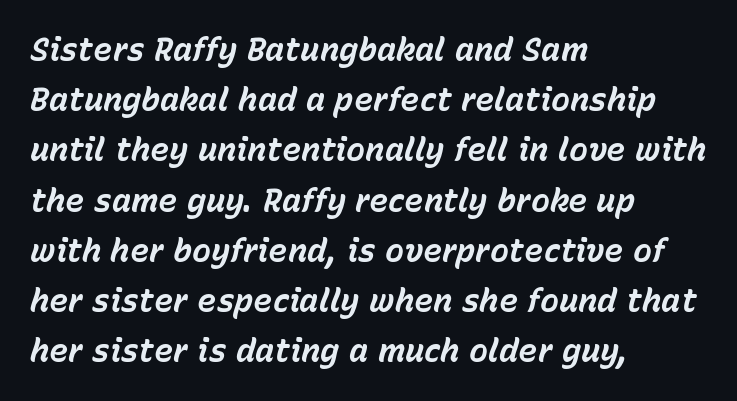
All the whitespace from short lines collects on the right. Weight check: bold — yes, fully. The strip under each line holds only bare page. Rows of type keep a routine distance in the vertical direction.
